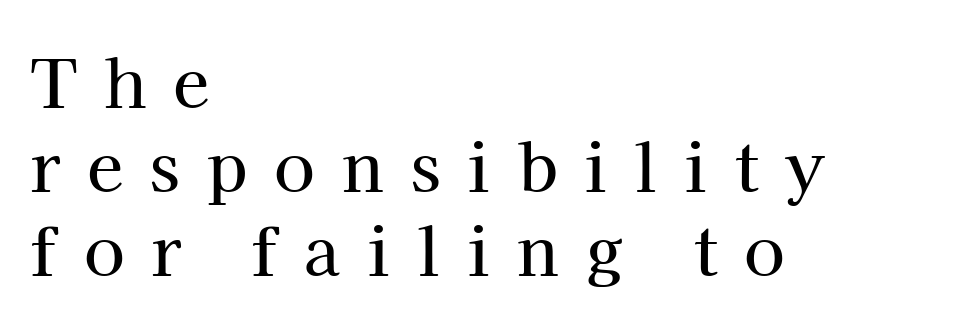
This sample keeps an unexceptional amount of space between lines. The letters stand upright; this is a roman face. The typesetter chose a ragged-right arrangement here. Tracking here is generous; glyphs stand well apart from one another. Lines of text with bare space underneath.
